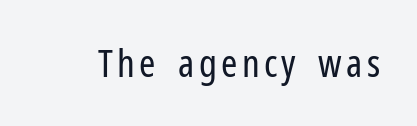
Q: Is the text bold? A: No.
Q: Is the text italic (slanted)? A: No, it is upright.
Q: Is the typeface a serif or a sans-serif typeface? A: Sans-serif.
Q: Is the text underlined? A: No.
Q: Width (condensed, normal, or wide)? A: Condensed.
Q: Stroke contrast? A: Low.
Q: x-height? A: Medium.
Q: Monospaced? A: No.
